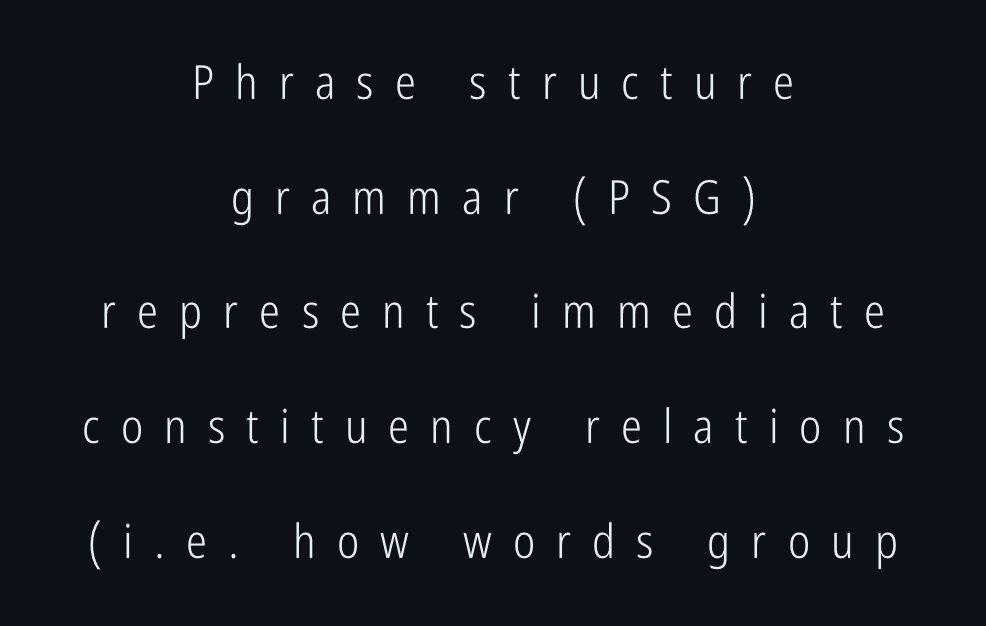
The image shows 47 px light, condensed sans-serif type, upright; set centered, loose line spacing (2.44x), unusually wide letter spacing (+0.45 em), not underlined; low stroke contrast and a medium x-height.
